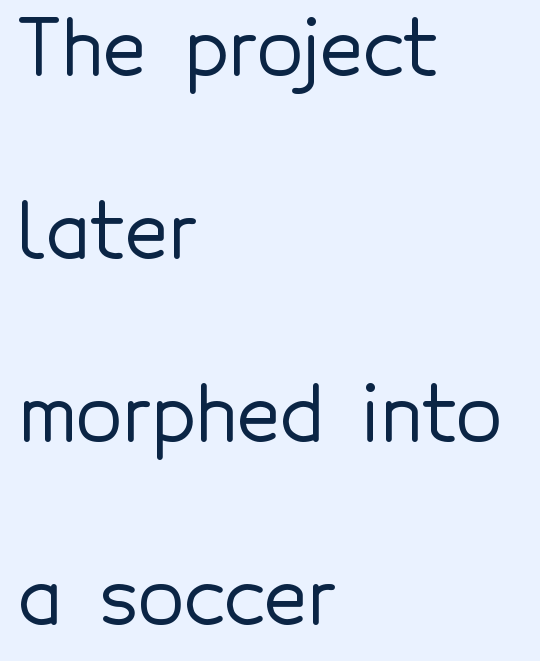
Q: Is the text italic (slanted)? A: No, it is upright.
Q: Is the typeface a serif or a sans-serif typeface? A: Sans-serif.
Q: Is the text underlined? A: No.
Q: How is the paragraph aligned? A: Left-aligned.
Q: Is the spacing between letters normal or unusually wide? A: Normal.
Q: Is the spacing between lines tight, normal or loose? A: Loose.
Q: Width (condensed, normal, or wide)? A: Normal.
Q: x-height? A: Medium.
Q: Monospaced? A: No.
